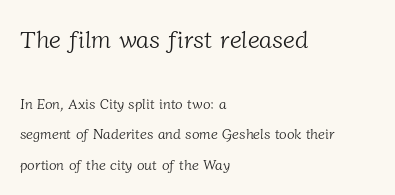
Q: Is the text bold? A: No.
Q: Is the text underlined? A: No.
Q: How is the paragraph aligned? A: Left-aligned.
Q: Is the spacing between letters normal or unusually wide? A: Normal.
Q: Is the spacing between lines tight, normal or loose? A: Loose.
Q: Which block of text is set in a larger size, the first (top) or the second (bottom)? A: The first (top) one.
